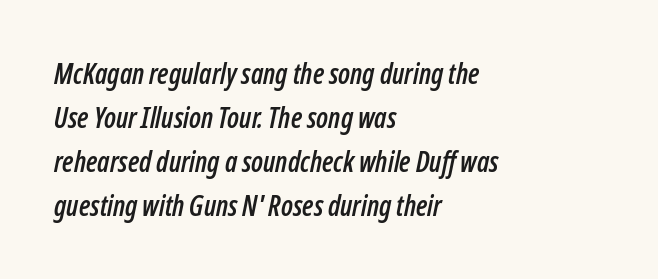
Is the type slanted? Yes — the strokes lean at a clear angle. Think of a printed novel: that variable character pitch is what you see here. These lines are set flush left with a ragged right edge. Quick note: interline space is typical. The zone under the glyphs is completely vacant.
